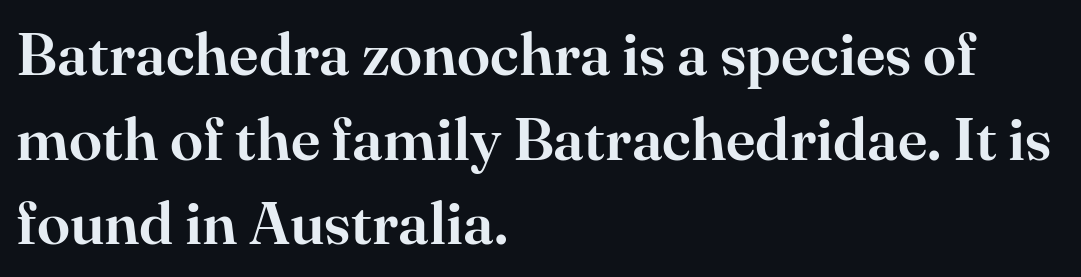
Proportional: the letters do not fall into vertical columns. Descender tails drop into unmarked territory. This is serif lettering, the kind often seen in printed books. Is the block centered? No — it sits flush against the left margin. If you measured baseline to baseline, you'd find a middling distance. Italic: no, the glyphs are upright roman.
